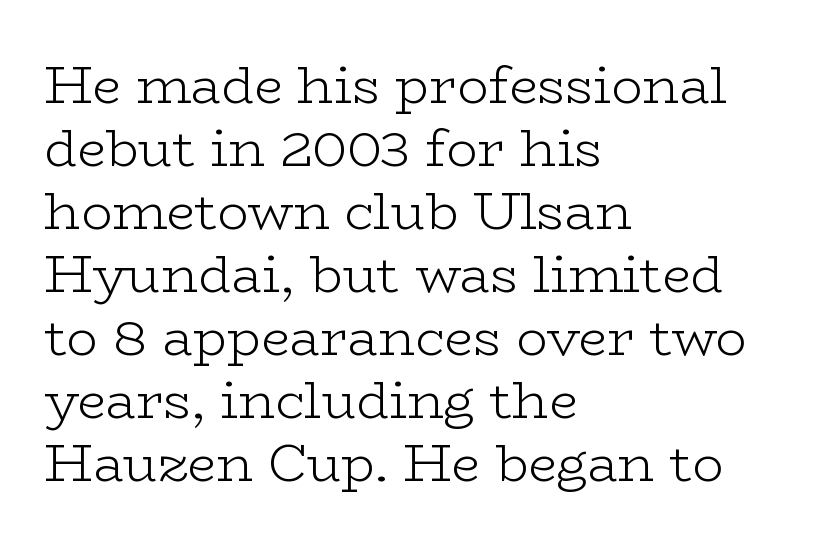
The weight tops out at a normal text grade. No italicization has been applied; the sample stays upright. Horizontal alignment here is leftward, the default for most running prose. Do the characters align in a grid? No, the font is proportional. Does the type have serifs? Yes, each stem ends in a small foot. The passage shown is not underscored anywhere.
